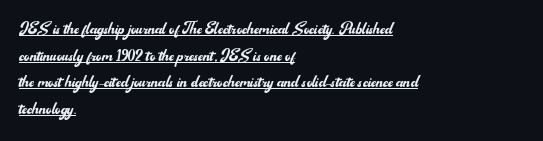
Q: Is the text bold? A: No.
Q: Is the text italic (slanted)? A: Yes.
Q: Is the text underlined? A: Yes.
Q: How is the paragraph aligned? A: Left-aligned.
Q: Is the spacing between letters normal or unusually wide? A: Normal.
Q: Is the spacing between lines tight, normal or loose? A: Normal.
